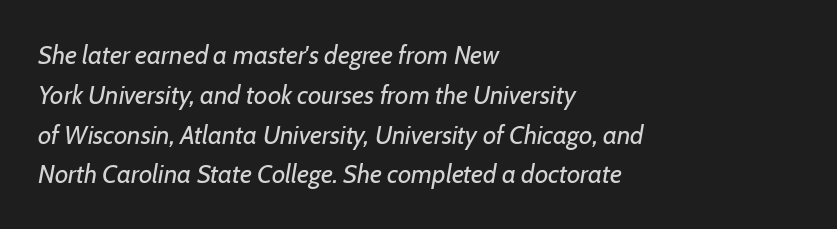
The image shows 26 px text type, italic (leaning right); set left-aligned, normal line spacing (1.53x), normal letter spacing, not underlined.
